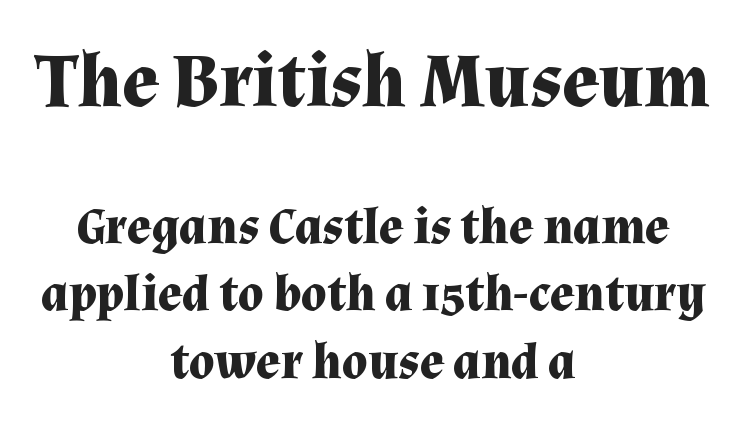
{"serif": "yes", "italic": "no", "bold": "yes", "weight": "bold", "width": "normal", "stroke_contrast": "medium", "x_height": "medium", "monospaced": "no", "underline": "no", "align": "center", "line_spacing": "normal", "line_spacing_ratio": 1.32, "letter_spacing": "normal", "letter_spacing_em": 0.0, "larger_block": "first", "size_ratio": 1.49, "glyph_px": 76}
